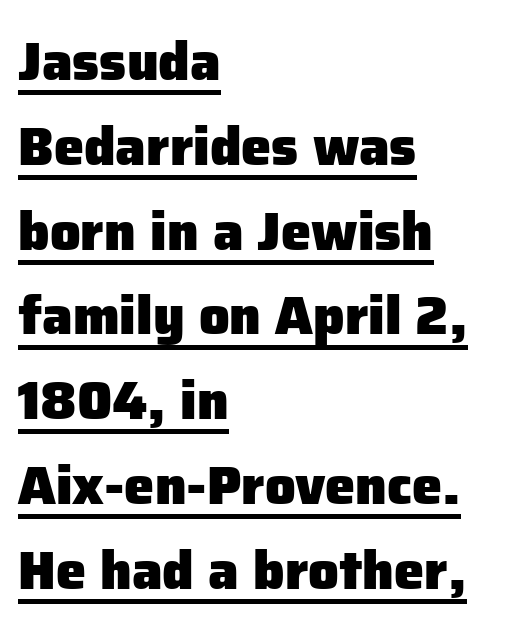
{"serif": "no", "italic": "no", "bold": "yes", "weight": "heavy", "width": "normal", "stroke_contrast": "low", "x_height": "medium", "monospaced": "no", "underline": "yes", "align": "left", "line_spacing": "normal", "line_spacing_ratio": 1.57, "letter_spacing": "normal", "letter_spacing_em": 0.0, "glyph_px": 54}
